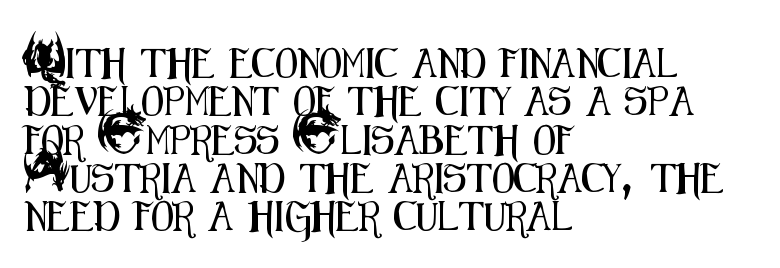
Only glyphs here, with clear space below each row. Italic: no, the glyphs are upright roman. Standard letterfit; no display-style spreading of the glyphs. The line-height multiplier appears to be the usual default.
